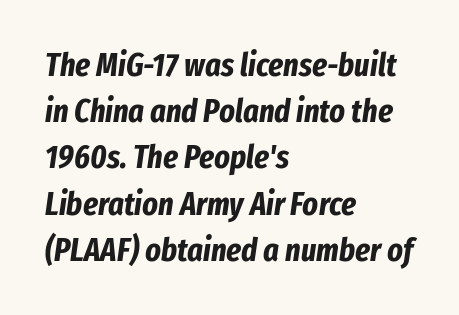
Bold? Absolutely — the strokes are thick and heavy. When letters slant like this, we call the style italic. What stands out about the letter spacing? Nothing — it is the standard amount. The space directly below the letters is spotless.
